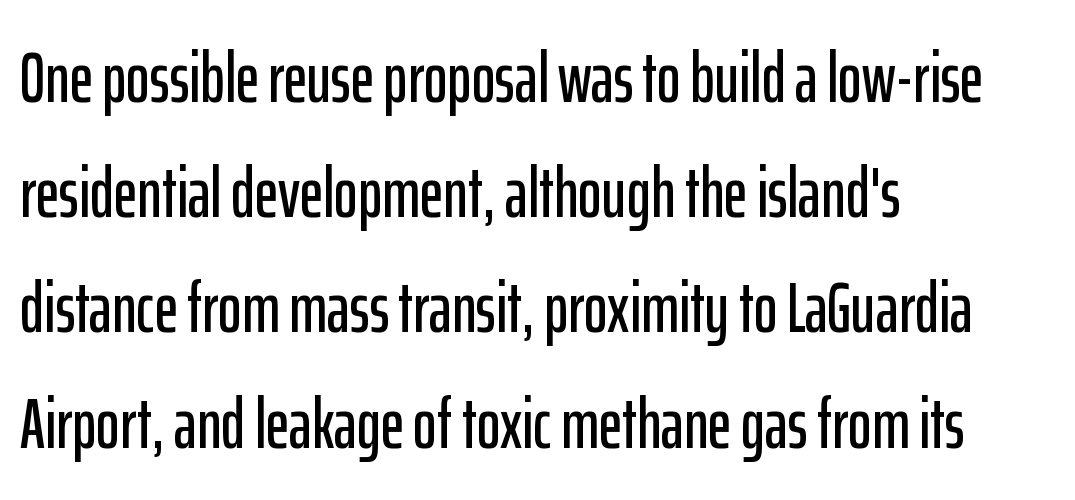
Is there any slant? The stems are plumb. A student would call this left alignment; a typographer would say flush left, rag right. The face used here is rendered with its standard letterfit. Character widths vary here, with narrow letters taking less room than wide ones.
